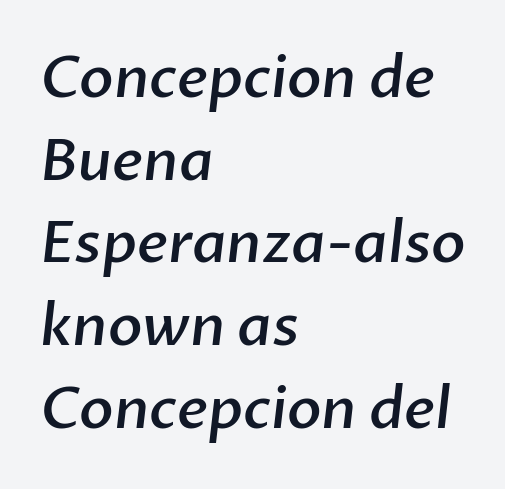
A fair bit of extra ink — the face is semibold, not bold. The face used here is proportionally spaced, like ordinary book or web type. Classification — sans serif. Regular leading. If you drew a ruler down the left edge, every line would touch it. Look at the tracking — it's just the regular setting, nothing added.
